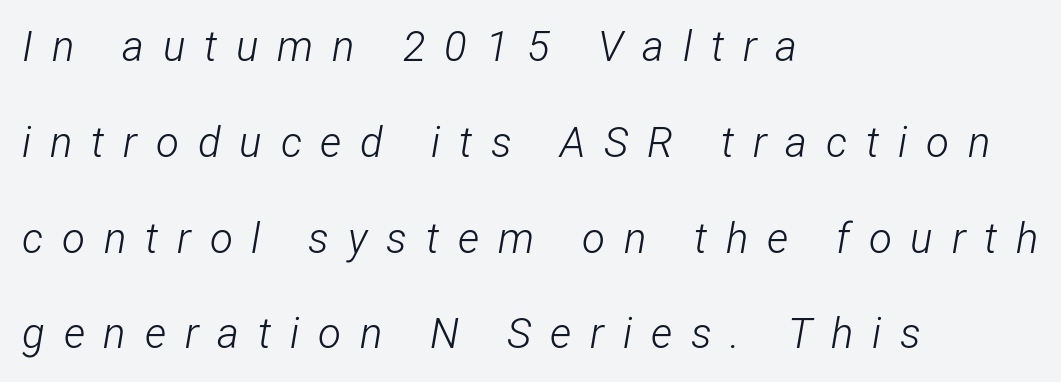
{"italic": "yes", "lean": "right", "slant_degrees": 12, "bold": "no", "weight": "light", "width": "condensed", "stroke_contrast": "low", "x_height": "medium", "monospaced": "no", "underline": "no", "align": "left", "line_spacing": "loose", "line_spacing_ratio": 2.28, "letter_spacing": "wide", "letter_spacing_em": 0.45, "glyph_px": 42}
